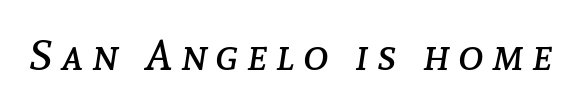
Q: Is the text bold? A: No.
Q: Is the text italic (slanted)? A: Yes, it leans right by about 8 degrees.
Q: Is the text underlined? A: No.
Q: Is the spacing between letters normal or unusually wide? A: Unusually wide.
Q: Width (condensed, normal, or wide)? A: Normal.
Q: Stroke contrast? A: Low.
Q: x-height? A: Medium.
Q: Monospaced? A: No.
